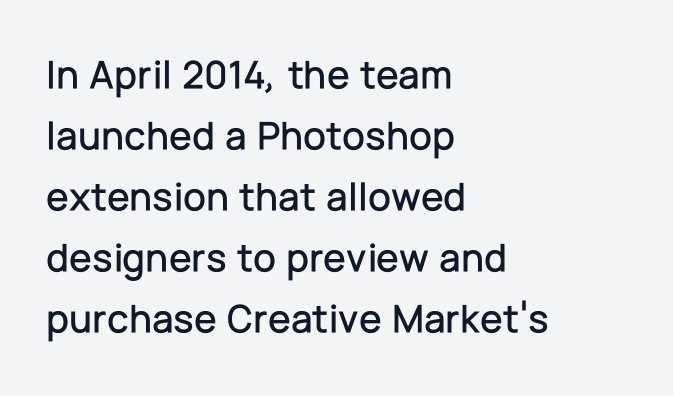
Q: Is the text italic (slanted)? A: No, it is upright.
Q: Is the typeface a serif or a sans-serif typeface? A: Sans-serif.
Q: Is the text underlined? A: No.
Q: How is the paragraph aligned? A: Left-aligned.
Q: Is the spacing between letters normal or unusually wide? A: Normal.
Q: Is the spacing between lines tight, normal or loose? A: Normal.
Q: Width (condensed, normal, or wide)? A: Normal.
Q: Stroke contrast? A: Low.
Q: x-height? A: Medium.
Q: Monospaced? A: No.
